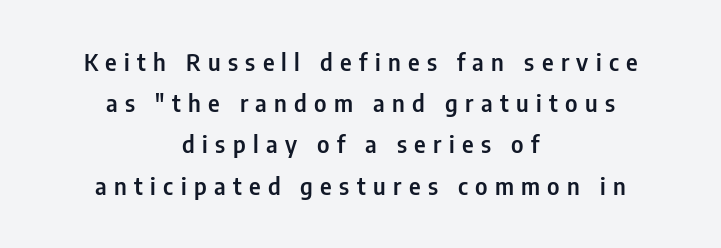
Unmarked baselines from the first word to the last. The whitespace from short lines is split evenly between both sides. The axis of the letterforms is exactly vertical. There is plenty of visible air inserted between adjacent glyphs.
